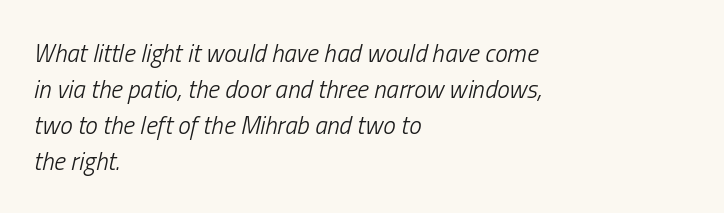
The image shows 25 px text type, italic (leaning right); set left-aligned, normal line spacing (1.44x), normal letter spacing, not underlined.
